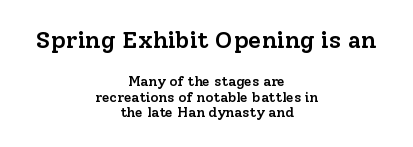
Q: Is the text bold? A: Semi-bold.
Q: Is the text italic (slanted)? A: No, it is upright.
Q: Is the text underlined? A: No.
Q: How is the paragraph aligned? A: Centered.
Q: Is the spacing between letters normal or unusually wide? A: Normal.
Q: Is the spacing between lines tight, normal or loose? A: Tight.
Q: Which block of text is set in a larger size, the first (top) or the second (bottom)? A: The first (top) one.
